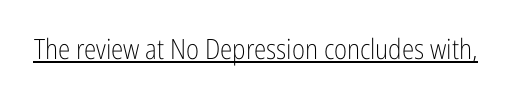
{"serif": "no", "italic": "no", "bold": "no", "weight": "light", "width": "condensed", "stroke_contrast": "low", "x_height": "medium", "monospaced": "no", "underline": "yes", "letter_spacing": "normal", "letter_spacing_em": 0.0, "glyph_px": 28}
